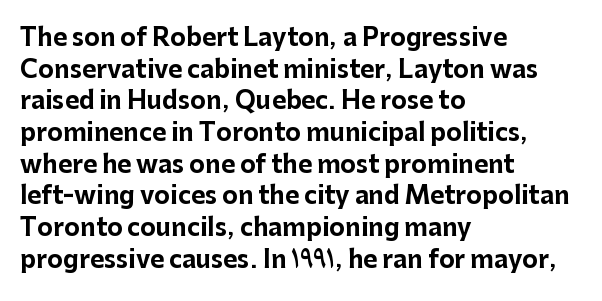
Honestly, the letter spacing is just normal — you wouldn't notice it. One glance says typical: line gaps are just what's usual. These lines stack with their left ends in a neat column. The type sits square on the baseline with zero lean. Descender tails drop into unmarked territory. How heavy is the stroke? Heavy — this is a bold.
